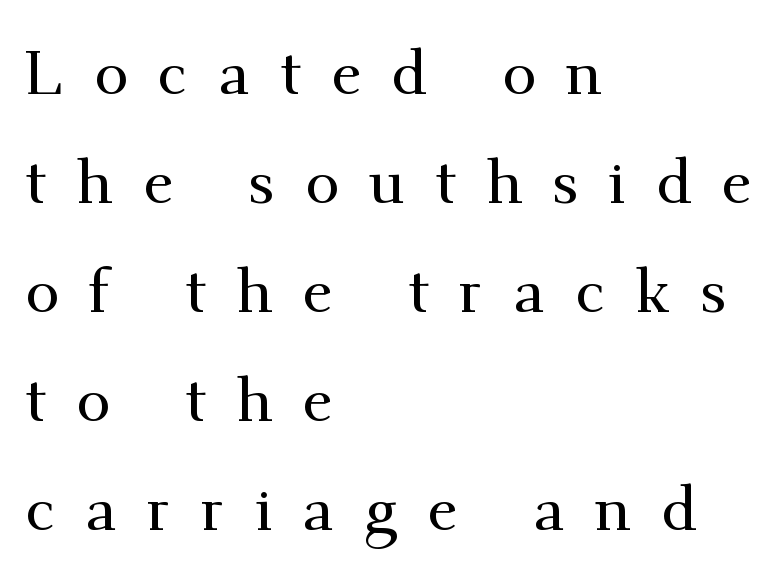
Font category for this specimen: serif. Where is the straight margin? On the left. Rule under the text: the space is simply empty. Looks like regular typesetting: each glyph gets only the width it needs. Designer's note — italics off, roman on. Honestly, the letter spacing is so wide it's the main thing you notice.
